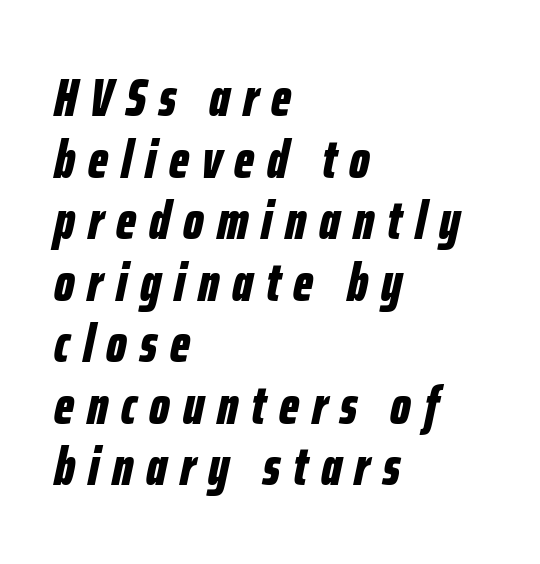
Q: Is the text bold? A: Yes.
Q: Is the text italic (slanted)? A: Yes, it leans right by about 12 degrees.
Q: Is the text underlined? A: No.
Q: How is the paragraph aligned? A: Left-aligned.
Q: Is the spacing between letters normal or unusually wide? A: Unusually wide.
Q: Is the spacing between lines tight, normal or loose? A: Tight.
Q: Width (condensed, normal, or wide)? A: Condensed.
Q: Stroke contrast? A: Low.
Q: x-height? A: Medium.
Q: Monospaced? A: No.
